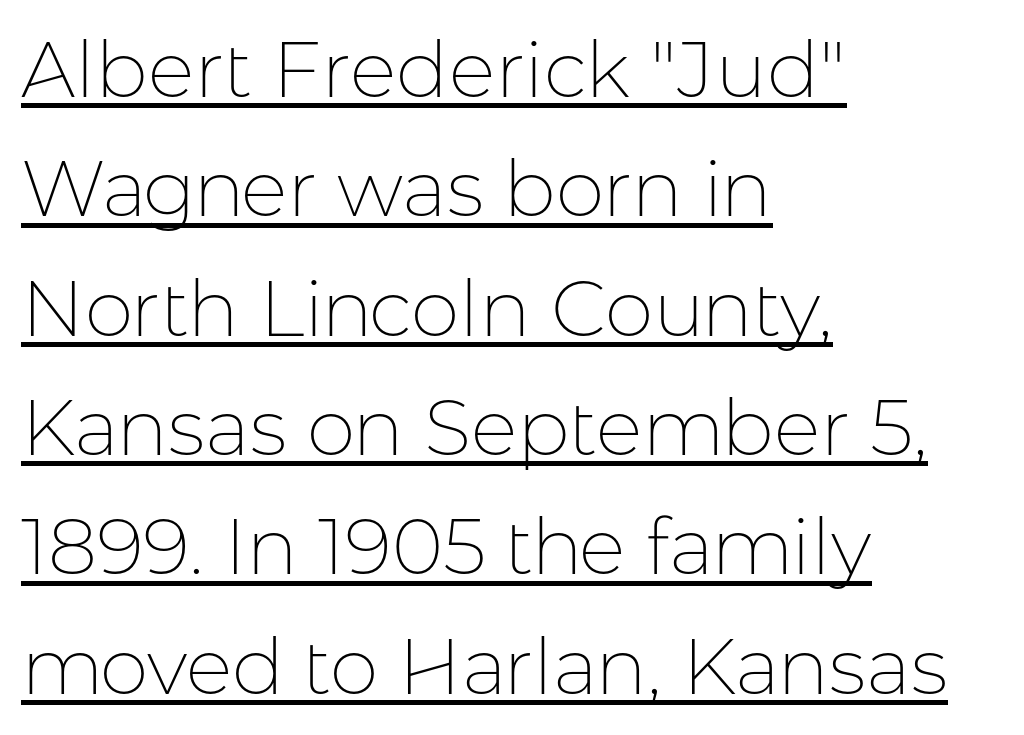
{"serif": "no", "italic": "no", "bold": "no", "weight": "thin", "width": "normal", "stroke_contrast": "low", "x_height": "medium", "monospaced": "no", "underline": "yes", "align": "left", "line_spacing": "normal", "line_spacing_ratio": 1.53, "letter_spacing": "normal", "letter_spacing_em": 0.0, "glyph_px": 78}
